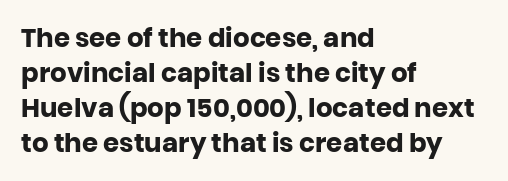
Q: Is the text bold? A: Yes.
Q: Is the text italic (slanted)? A: No, it is upright.
Q: Is the text underlined? A: No.
Q: How is the paragraph aligned? A: Left-aligned.
Q: Is the spacing between letters normal or unusually wide? A: Normal.
Q: Is the spacing between lines tight, normal or loose? A: Normal.
